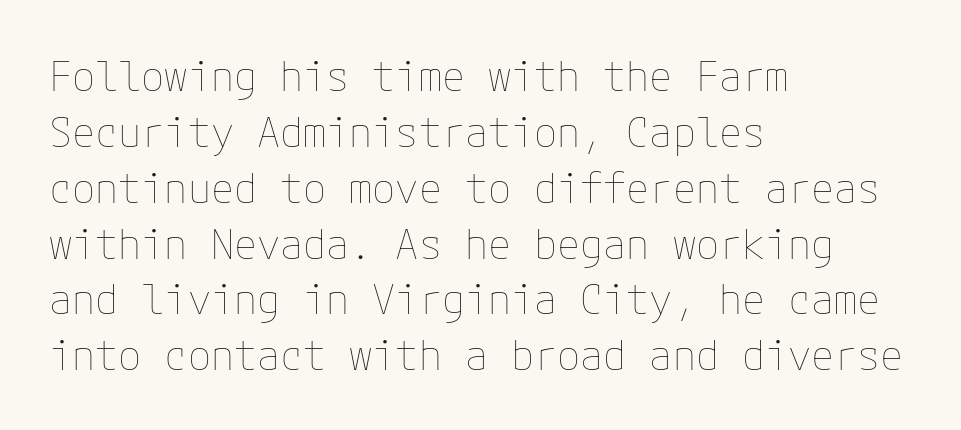
Weight: not bold — regular or lighter. Only glyphs here, with clear space below each row. Look at the tracking — it's just the regular setting, nothing added. Left-aligned paragraph, ragged on the right. The lettering stays uniformly vertical, giving the passage a roman look.
